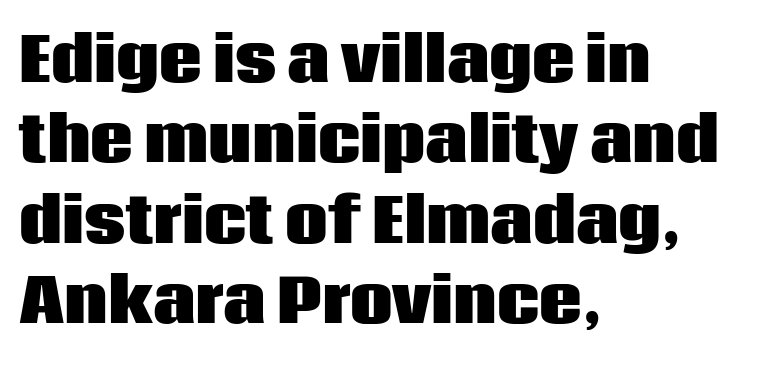
Has an underline been added? It has not. The letterforms sit shoulder to shoulder at normal distance. Notice how the stems are strictly vertical — no italics here. The face used here is proportionally spaced, like ordinary book or web type. Typographically, this falls in the sans-serif category. The lines sit at an ordinary, default distance from one another.
